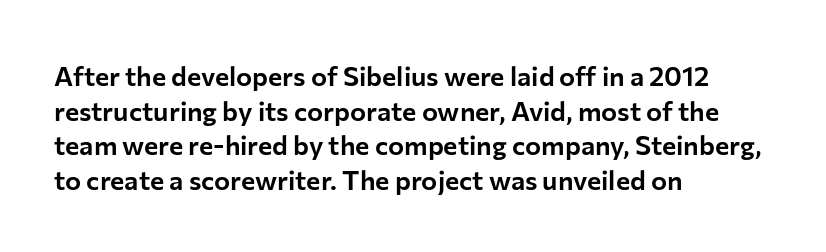
The image shows 27 px text type, upright; set left-aligned, normal line spacing (1.28x), normal letter spacing, not underlined.
